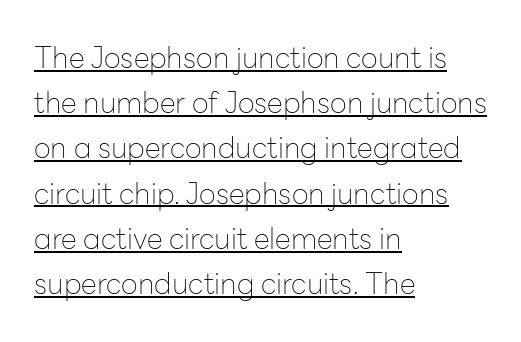
This reads as an unemphasized weight, regular at the heaviest. The leading is moderate, giving the passage an even texture. Here the designer chose a conventional face with non-uniform glyph widths. Compared with a centered layout, this one pins lines to the left instead.
